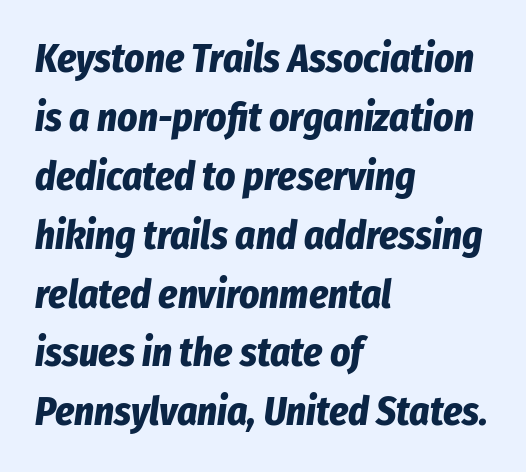
{"italic": "yes", "lean": "right", "slant_degrees": 8, "bold": "yes", "weight": "bold", "width": "condensed", "stroke_contrast": "low", "x_height": "medium", "monospaced": "no", "underline": "no", "align": "left", "line_spacing": "normal", "line_spacing_ratio": 1.51, "letter_spacing": "normal", "letter_spacing_em": 0.0, "glyph_px": 39}
